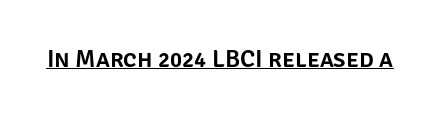
You can tell it's not italic because the verticals are truly vertical. Honestly, the letter spacing is just normal — you wouldn't notice it. Students, observe the line beneath the letters — that is underlining.
